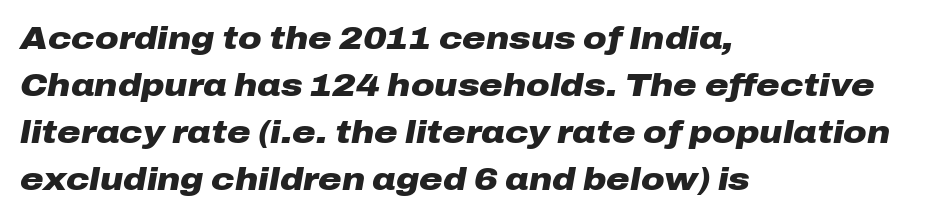
Summary of weight: heavy, a full bold. Each letter keeps its own natural width here, so spacing adapts to shape. This rendering uses left alignment, leaving the right contour irregular. Baseline-to-baseline distance is the conventional proportion of letter height. The specimen omits any rule beneath the text block's lines.
